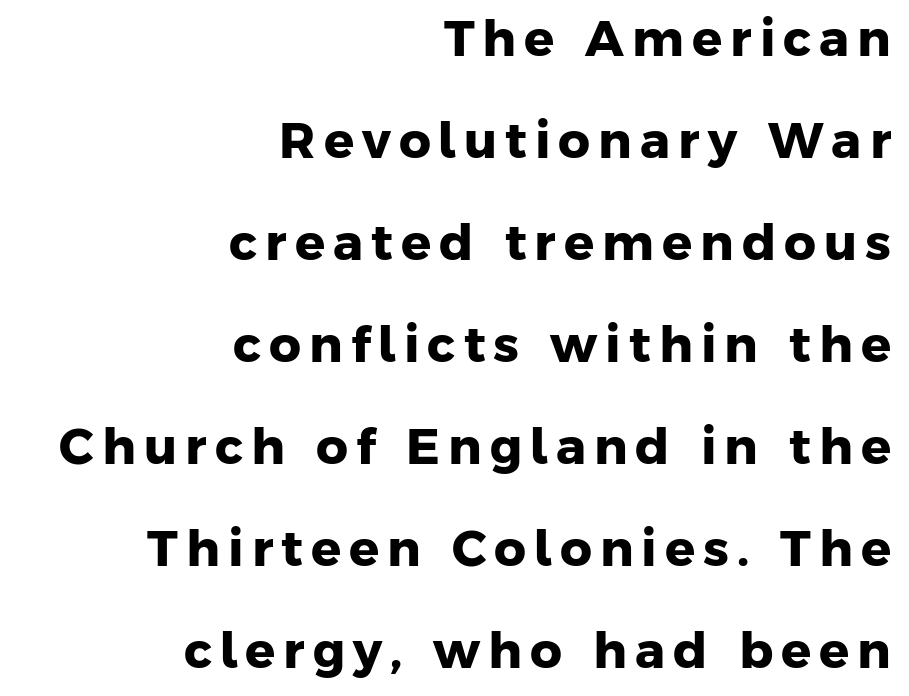
The image shows 50 px heavy sans-serif type; set right-aligned, loose line spacing (2.04x), not underlined; low stroke contrast and a medium x-height.
